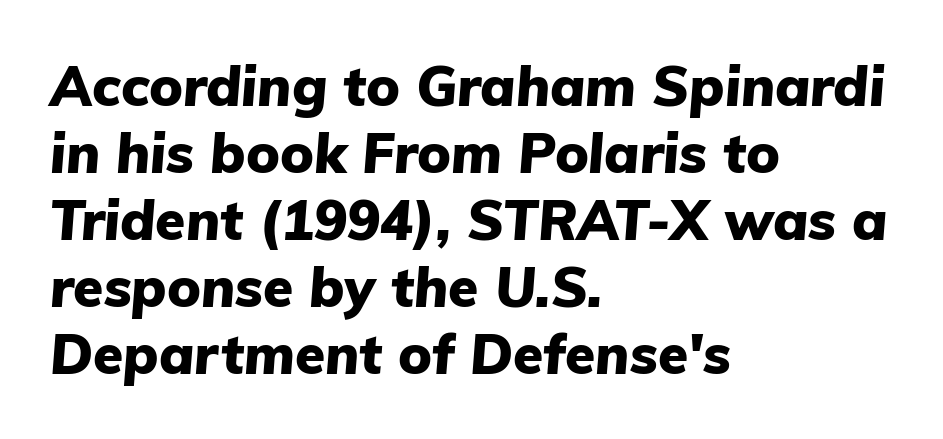
Q: Is the text bold? A: Yes.
Q: Is the text italic (slanted)? A: Yes, it leans right by about 5 degrees.
Q: Is the text underlined? A: No.
Q: How is the paragraph aligned? A: Left-aligned.
Q: Is the spacing between letters normal or unusually wide? A: Normal.
Q: Width (condensed, normal, or wide)? A: Normal.
Q: Stroke contrast? A: Low.
Q: x-height? A: Medium.
Q: Monospaced? A: No.
